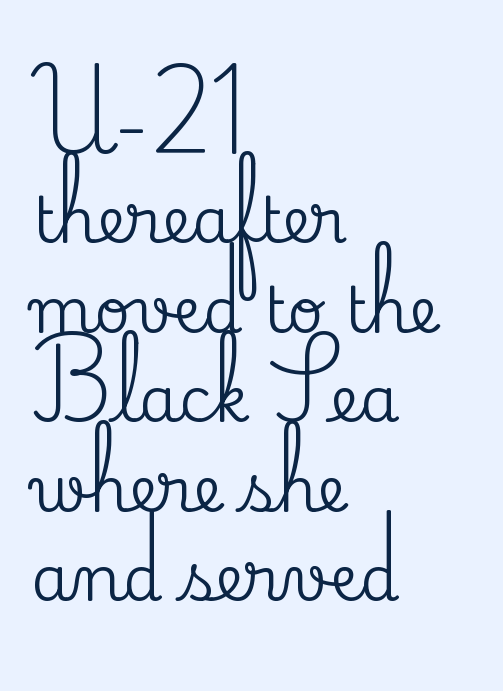
Successive baselines arrive at the customary interval. Line starts are locked; line ends wander. The passage shown is typed in a proportional face where columns would drift. These lines were composed using upright roman letters. The passage shown has conventional tracking throughout. Unmarked baselines from the first word to the last.
